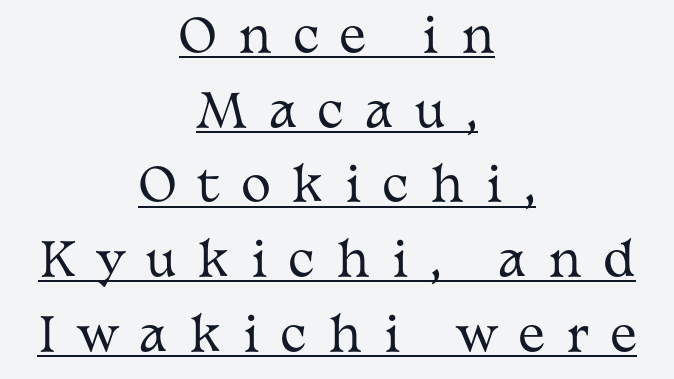
{"serif": "yes", "italic": "no", "bold": "no", "weight": "regular", "width": "wide", "stroke_contrast": "medium", "x_height": "medium", "monospaced": "no", "underline": "yes", "align": "center", "line_spacing": "normal", "line_spacing_ratio": 1.66, "letter_spacing": "wide", "letter_spacing_em": 0.48, "glyph_px": 45}
